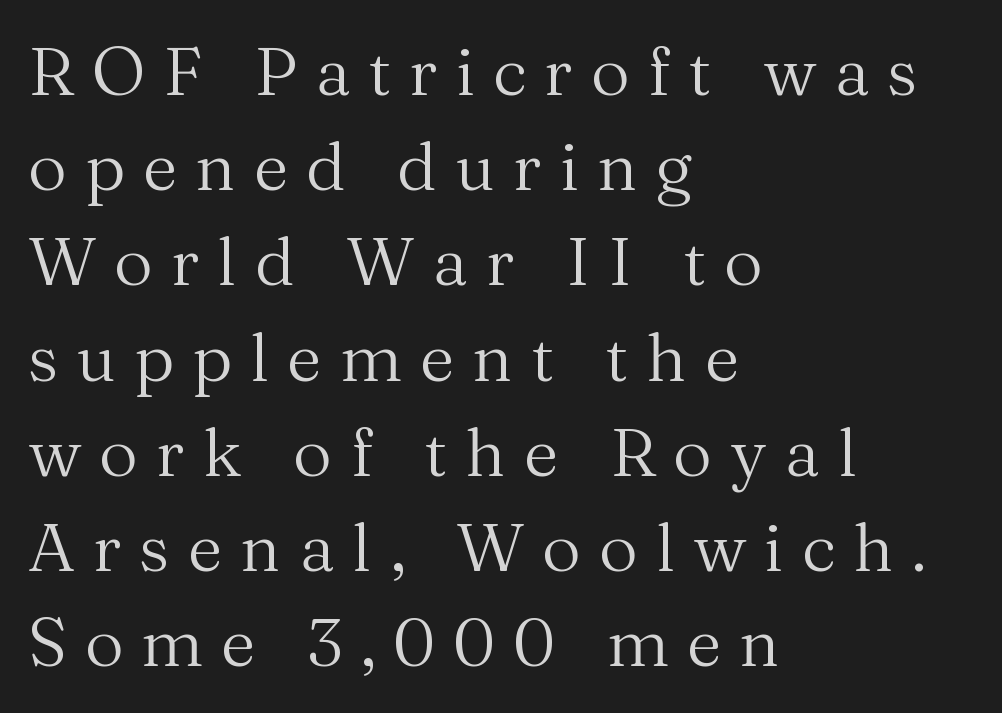
Q: Is the text bold? A: No.
Q: Is the text italic (slanted)? A: No, it is upright.
Q: Is the typeface a serif or a sans-serif typeface? A: Serif.
Q: Is the text underlined? A: No.
Q: How is the paragraph aligned? A: Left-aligned.
Q: Is the spacing between letters normal or unusually wide? A: Unusually wide.
Q: Is the spacing between lines tight, normal or loose? A: Normal.
Q: Width (condensed, normal, or wide)? A: Normal.
Q: Stroke contrast? A: Medium.
Q: x-height? A: Medium.
Q: Monospaced? A: No.
